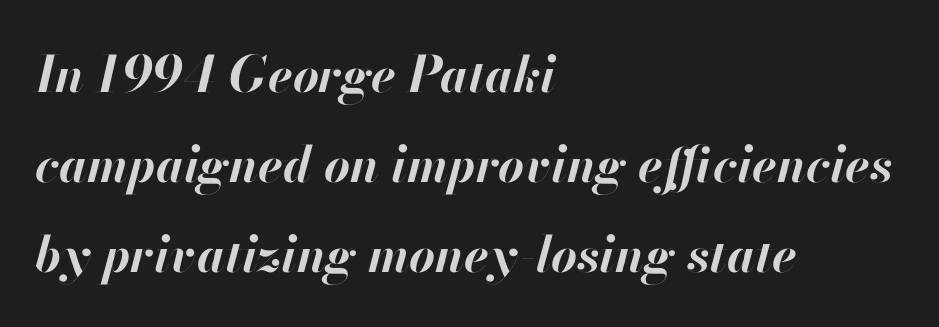
{"italic": "yes", "lean": "right", "slant_degrees": 13, "bold": "yes", "weight": "bold", "width": "normal", "stroke_contrast": "high", "x_height": "small", "monospaced": "no", "underline": "no", "align": "left", "line_spacing_ratio": 1.8, "letter_spacing": "normal", "letter_spacing_em": 0.0, "glyph_px": 50}
